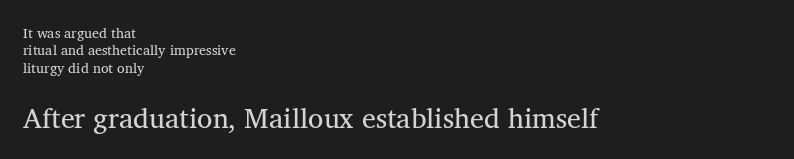
Q: Is the text bold? A: No.
Q: Is the text italic (slanted)? A: No, it is upright.
Q: Is the typeface a serif or a sans-serif typeface? A: Serif.
Q: Is the text underlined? A: No.
Q: How is the paragraph aligned? A: Left-aligned.
Q: Is the spacing between letters normal or unusually wide? A: Normal.
Q: Is the spacing between lines tight, normal or loose? A: Normal.
Q: Which block of text is set in a larger size, the first (top) or the second (bottom)? A: The second (bottom) one.
Q: Width (condensed, normal, or wide)? A: Normal.
Q: Stroke contrast? A: Medium.
Q: x-height? A: Medium.
Q: Monospaced? A: No.
